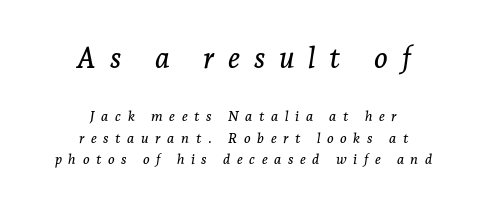
Someone cranked the tracking dial way up on this one. The passage is arranged like a title page — every line centered. Think of a printed novel: that variable character pitch is what you see here. What kind of face is this? One with serifs. You get the large type first, then a drop to smaller type. This rendering features lettering with no underline.
